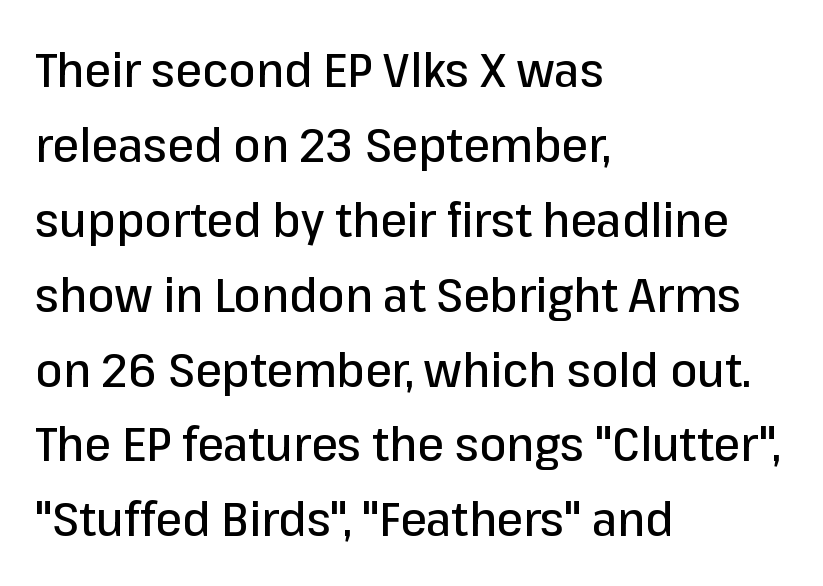
Q: Is the text italic (slanted)? A: No, it is upright.
Q: Is the typeface a serif or a sans-serif typeface? A: Sans-serif.
Q: Is the text underlined? A: No.
Q: How is the paragraph aligned? A: Left-aligned.
Q: Is the spacing between letters normal or unusually wide? A: Normal.
Q: Is the spacing between lines tight, normal or loose? A: Normal.
Q: Width (condensed, normal, or wide)? A: Normal.
Q: Stroke contrast? A: Low.
Q: x-height? A: Medium.
Q: Monospaced? A: No.
